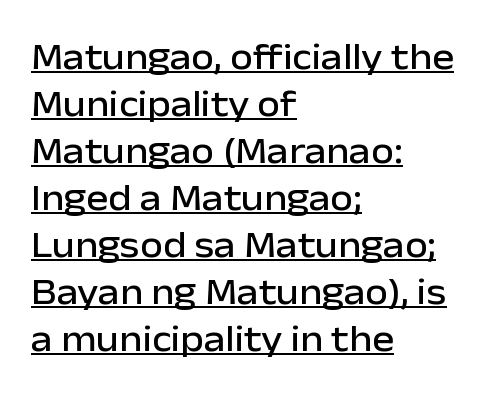
{"serif": "no", "italic": "no", "width": "normal", "stroke_contrast": "low", "x_height": "medium", "monospaced": "no", "underline": "yes", "align": "left", "line_spacing": "normal", "line_spacing_ratio": 1.27, "letter_spacing": "normal", "letter_spacing_em": 0.0, "glyph_px": 37}
